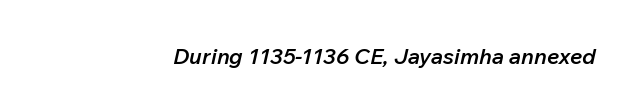
Q: Is the text bold? A: Semi-bold.
Q: Is the text italic (slanted)? A: Yes, it leans right by about 12 degrees.
Q: Is the text underlined? A: No.
Q: Is the spacing between letters normal or unusually wide? A: Normal.
